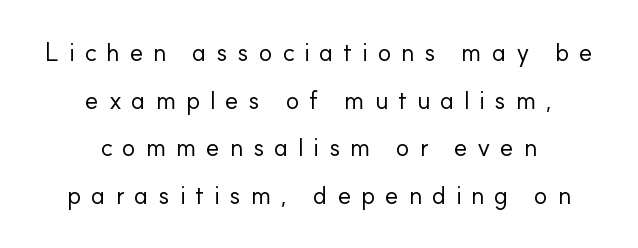
Q: Is the text bold? A: No.
Q: Is the text italic (slanted)? A: No, it is upright.
Q: Is the text underlined? A: No.
Q: How is the paragraph aligned? A: Centered.
Q: Is the spacing between letters normal or unusually wide? A: Unusually wide.
Q: Is the spacing between lines tight, normal or loose? A: Loose.
